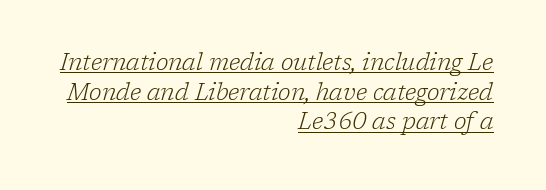
{"italic": "yes", "lean": "right", "slant_degrees": 17, "bold": "no", "underline": "yes", "align": "right", "line_spacing": "normal", "line_spacing_ratio": 1.29, "letter_spacing": "normal", "letter_spacing_em": 0.0, "glyph_px": 23}
